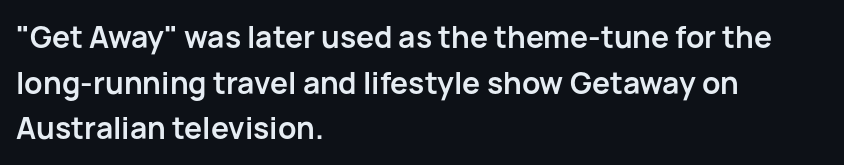
The image shows 30 px semibold sans-serif type, upright; set left-aligned, normal line spacing (1.52x), normal letter spacing, not underlined; low stroke contrast and a medium x-height.
